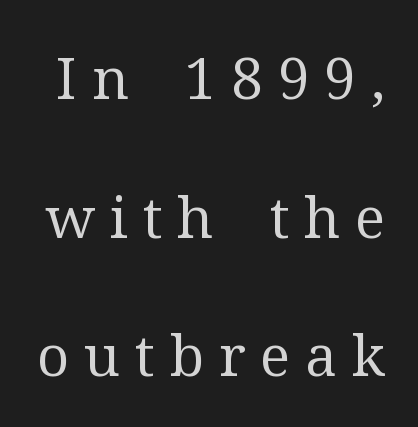
{"serif": "yes", "italic": "no", "bold": "no", "weight": "regular", "width": "normal", "stroke_contrast": "medium", "x_height": "medium", "monospaced": "no", "underline": "no", "line_spacing": "loose", "line_spacing_ratio": 2.43, "letter_spacing": "wide", "letter_spacing_em": 0.26, "glyph_px": 57}
